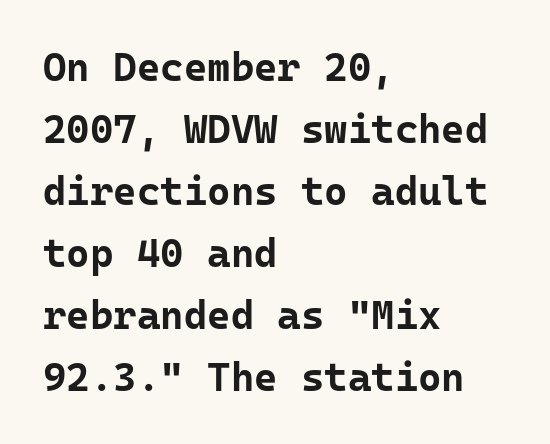
Q: Is the text bold? A: Yes.
Q: Is the text italic (slanted)? A: No, it is upright.
Q: Is the typeface a serif or a sans-serif typeface? A: Sans-serif.
Q: Is the text underlined? A: No.
Q: How is the paragraph aligned? A: Left-aligned.
Q: Is the spacing between letters normal or unusually wide? A: Normal.
Q: Is the spacing between lines tight, normal or loose? A: Normal.
Q: Width (condensed, normal, or wide)? A: Normal.
Q: Stroke contrast? A: Low.
Q: x-height? A: Medium.
Q: Monospaced? A: Yes.
